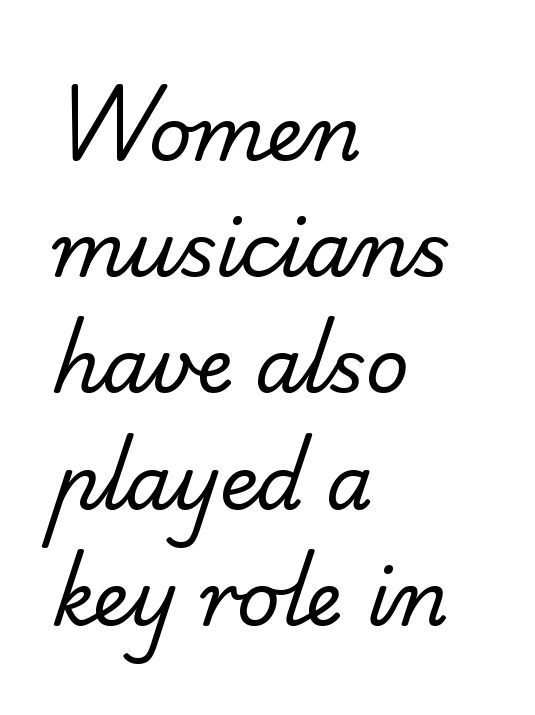
Q: Is the text bold? A: No.
Q: Is the typeface a serif or a sans-serif typeface? A: Sans-serif.
Q: Is the text underlined? A: No.
Q: How is the paragraph aligned? A: Left-aligned.
Q: Is the spacing between letters normal or unusually wide? A: Normal.
Q: Is the spacing between lines tight, normal or loose? A: Normal.
Q: Width (condensed, normal, or wide)? A: Normal.
Q: Stroke contrast? A: Low.
Q: x-height? A: Small.
Q: Monospaced? A: No.
